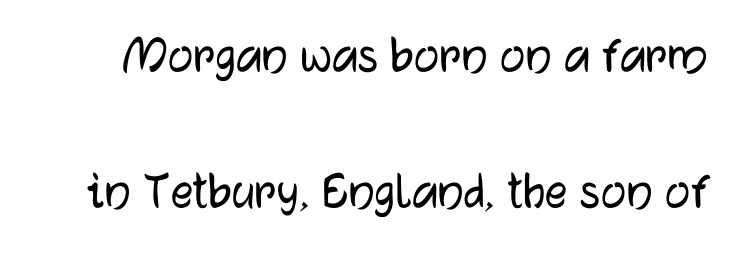
The image shows 56 px sans-serif type, upright; set loose line spacing (2.42x), normal letter spacing, not underlined; low stroke contrast and a medium x-height.
